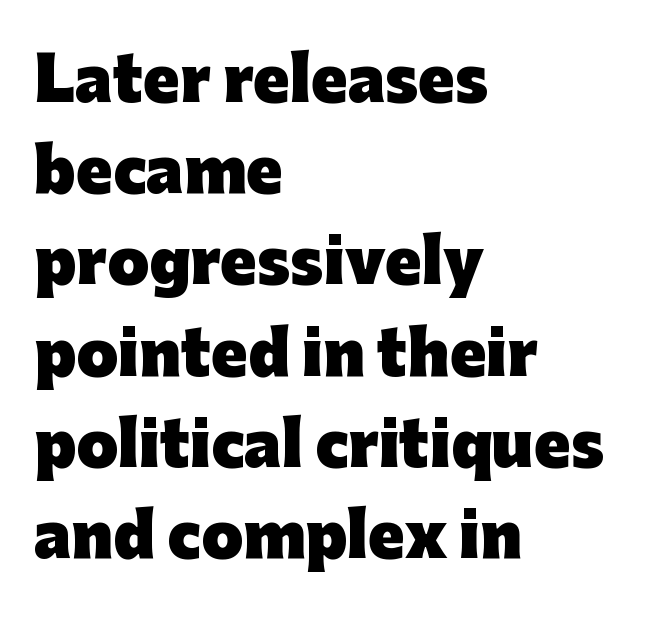
The image shows 60 px heavy sans-serif type, upright; set left-aligned, normal line spacing (1.52x), normal letter spacing, not underlined; low stroke contrast and a medium x-height.
